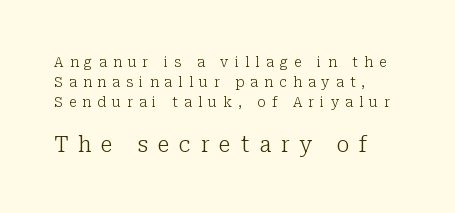
This is the regular roman posture of the typeface. Words float on clear page, feet unadorned. Spacing between characters has been opened up far beyond the box default. The emphasis by scale lands on block number two, below. Think standard paragraph weight, or any step lighter than that.
